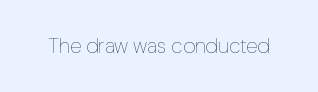
Q: Is the text bold? A: No.
Q: Is the text italic (slanted)? A: No, it is upright.
Q: Is the text underlined? A: No.
Q: Is the spacing between letters normal or unusually wide? A: Normal.
